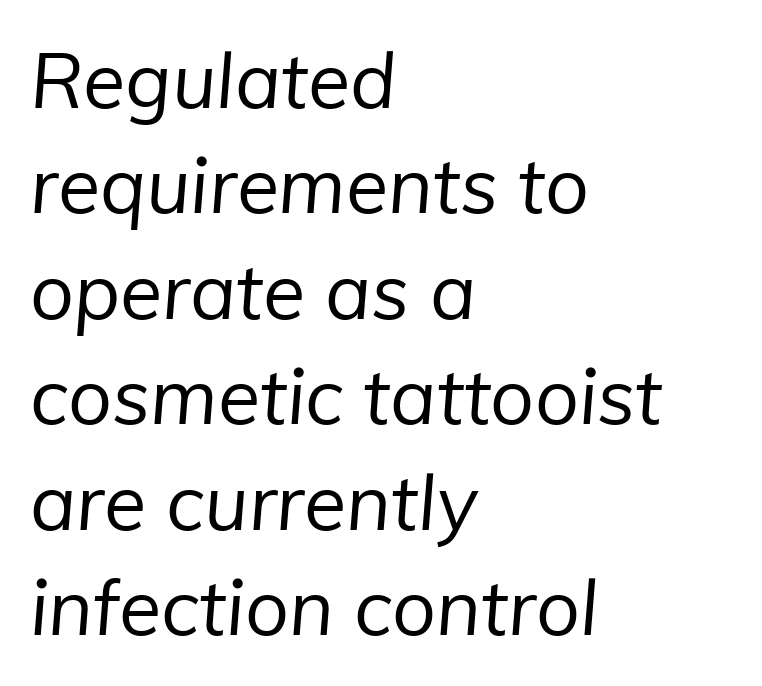
{"serif": "no", "bold": "no", "weight": "regular", "width": "normal", "stroke_contrast": "low", "x_height": "medium", "monospaced": "no", "underline": "no", "align": "left", "line_spacing": "normal", "line_spacing_ratio": 1.37, "letter_spacing": "normal", "letter_spacing_em": 0.0, "glyph_px": 77}
